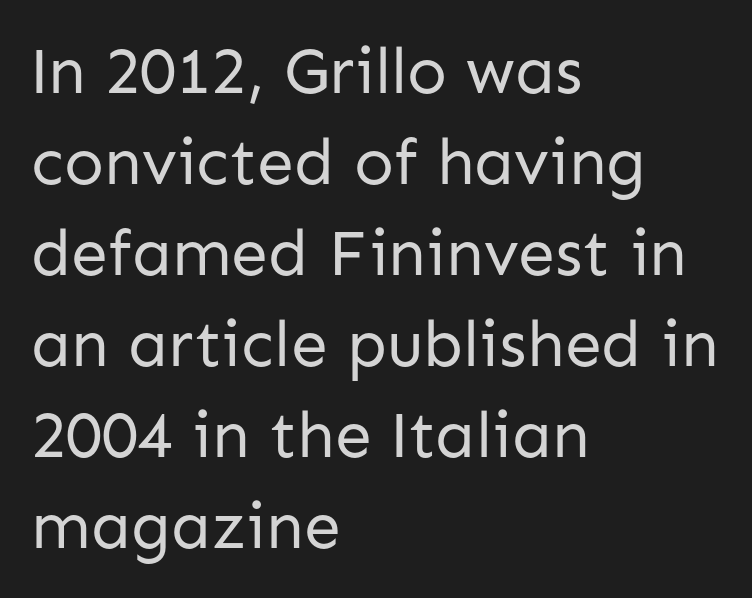
The image shows 66 px regular-weight sans-serif type, upright; set left-aligned, normal line spacing (1.38x), normal letter spacing, not underlined; low stroke contrast and a medium x-height.
